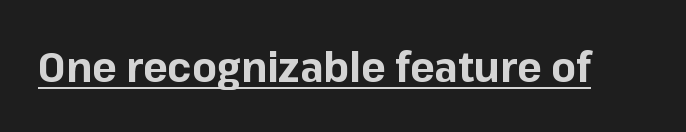
{"serif": "no", "italic": "no", "bold": "yes", "weight": "bold", "width": "normal", "stroke_contrast": "low", "x_height": "medium", "monospaced": "no", "underline": "yes", "letter_spacing": "normal", "letter_spacing_em": 0.0, "glyph_px": 41}
